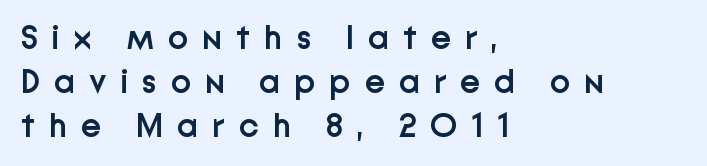
The image shows 34 px semibold sans-serif type, upright; set left-aligned, normal line spacing (1.3x), unusually wide letter spacing (+0.41 em), not underlined; low stroke contrast and a medium x-height.
